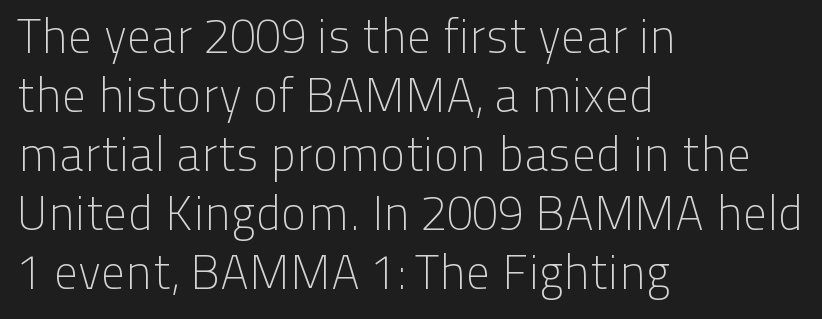
The image shows 48 px light sans-serif type, upright; set left-aligned, line spacing 1.23x, normal letter spacing, not underlined; low stroke contrast and a medium x-height.
